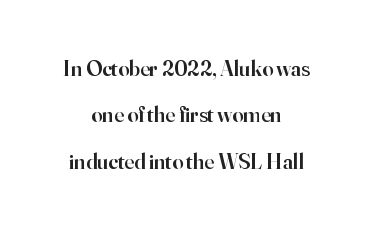
{"italic": "no", "bold": "semi", "underline": "no", "align": "center", "line_spacing": "loose", "line_spacing_ratio": 2.11, "letter_spacing": "normal", "letter_spacing_em": 0.0, "glyph_px": 22}
